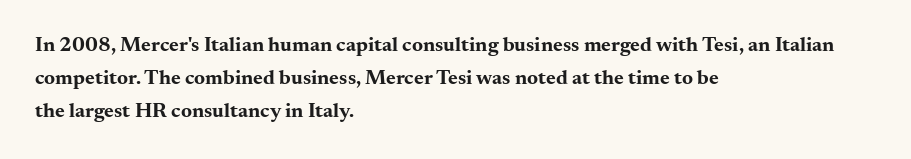
{"italic": "no", "bold": "yes", "underline": "no", "align": "left", "line_spacing": "normal", "line_spacing_ratio": 1.58, "letter_spacing": "normal", "letter_spacing_em": 0.0, "glyph_px": 21}
